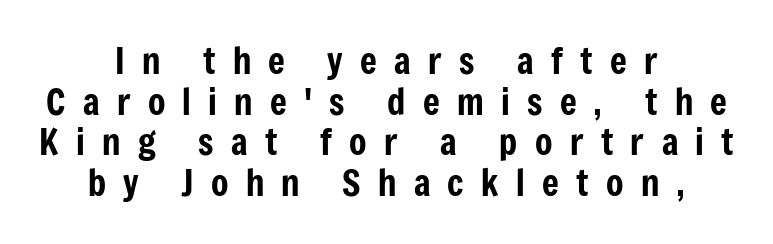
Q: Is the text italic (slanted)? A: No, it is upright.
Q: Is the typeface a serif or a sans-serif typeface? A: Sans-serif.
Q: Is the text underlined? A: No.
Q: How is the paragraph aligned? A: Centered.
Q: Is the spacing between letters normal or unusually wide? A: Unusually wide.
Q: Is the spacing between lines tight, normal or loose? A: Tight.
Q: Width (condensed, normal, or wide)? A: Condensed.
Q: Stroke contrast? A: Low.
Q: x-height? A: Medium.
Q: Monospaced? A: No.
